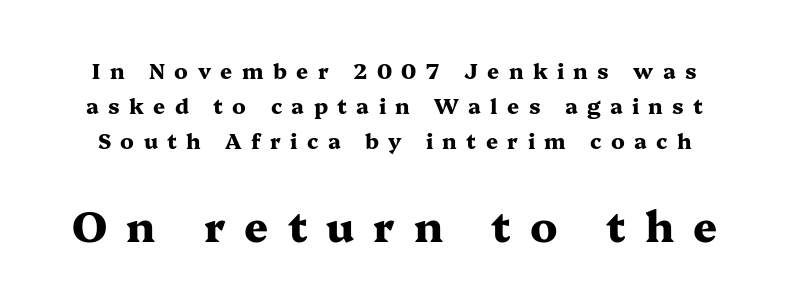
{"serif": "yes", "italic": "no", "bold": "yes", "weight": "heavy", "width": "wide", "stroke_contrast": "medium", "x_height": "medium", "monospaced": "no", "underline": "no", "line_spacing": "normal", "line_spacing_ratio": 1.67, "letter_spacing": "wide", "letter_spacing_em": 0.45, "larger_block": "second", "size_ratio": 2.0, "glyph_px": 42}
